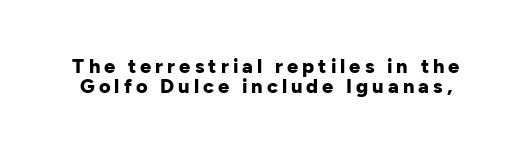
The image shows 20 px bold type, upright; set tight line spacing (0.98x), unusually wide letter spacing (+0.2 em), not underlined.
